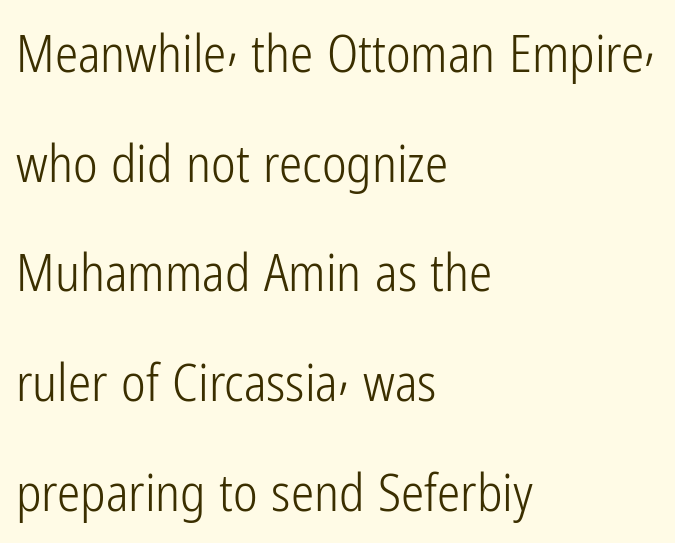
Q: Is the text bold? A: No.
Q: Is the text italic (slanted)? A: No, it is upright.
Q: Is the typeface a serif or a sans-serif typeface? A: Sans-serif.
Q: Is the text underlined? A: No.
Q: How is the paragraph aligned? A: Left-aligned.
Q: Is the spacing between letters normal or unusually wide? A: Normal.
Q: Is the spacing between lines tight, normal or loose? A: Loose.
Q: Width (condensed, normal, or wide)? A: Condensed.
Q: Stroke contrast? A: Low.
Q: x-height? A: Medium.
Q: Monospaced? A: No.
